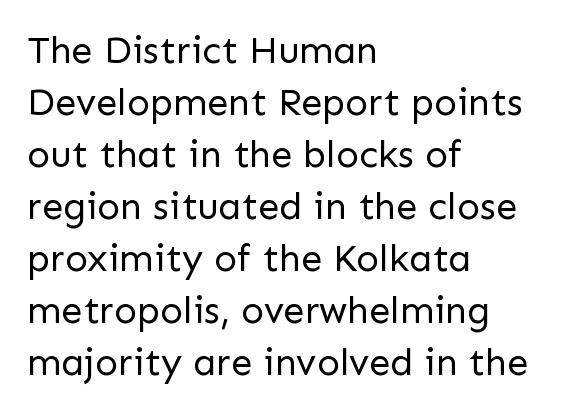
Q: Is the text bold? A: No.
Q: Is the text italic (slanted)? A: No, it is upright.
Q: Is the typeface a serif or a sans-serif typeface? A: Sans-serif.
Q: Is the text underlined? A: No.
Q: How is the paragraph aligned? A: Left-aligned.
Q: Is the spacing between letters normal or unusually wide? A: Normal.
Q: Is the spacing between lines tight, normal or loose? A: Normal.
Q: Width (condensed, normal, or wide)? A: Normal.
Q: Stroke contrast? A: Low.
Q: x-height? A: Medium.
Q: Monospaced? A: No.
